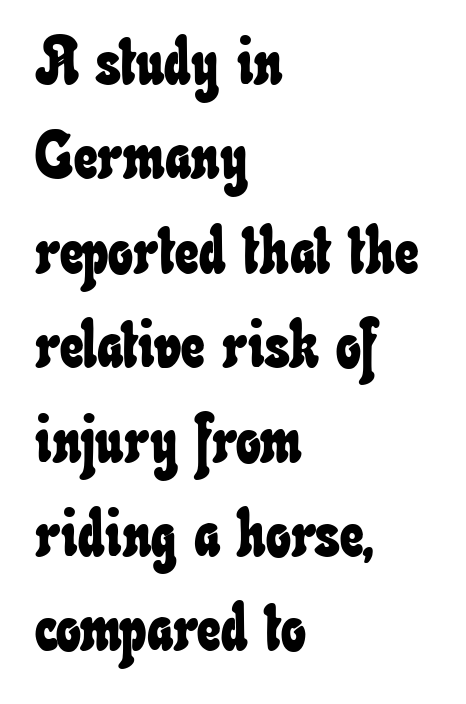
{"width": "condensed", "stroke_contrast": "low", "x_height": "small", "monospaced": "no", "underline": "no", "align": "left", "line_spacing": "normal", "line_spacing_ratio": 1.43, "letter_spacing": "normal", "letter_spacing_em": 0.0, "glyph_px": 66}
